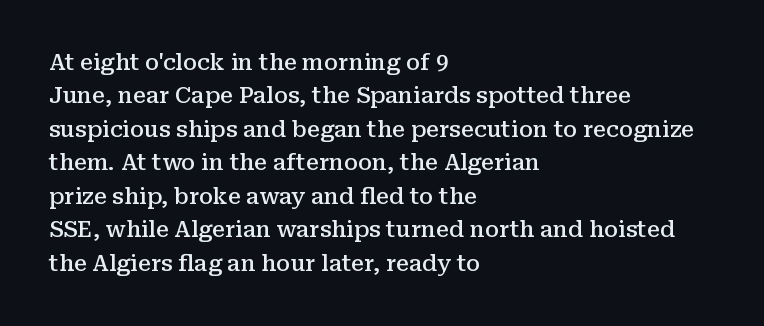
Rows of type keep a routine distance in the vertical direction. Default kerning and tracking; the words read as compact shapes. The font's upright variant was chosen for this text. As a designer I'd log this as weight 600, semibold. The string is rendered with underlining switched off.
